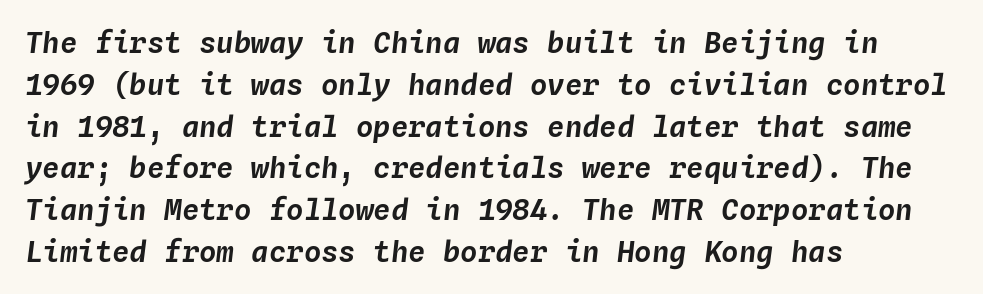
{"italic": "yes", "lean": "right", "slant_degrees": 4, "width": "normal", "stroke_contrast": "low", "x_height": "medium", "monospaced": "yes", "underline": "no", "align": "left", "line_spacing": "normal", "line_spacing_ratio": 1.44, "letter_spacing": "normal", "letter_spacing_em": 0.0, "glyph_px": 29}
